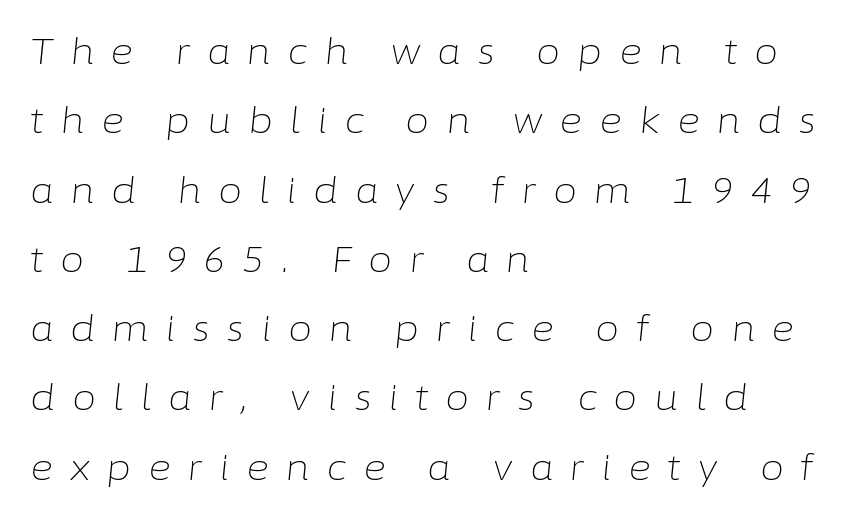
Q: Is the text bold? A: No.
Q: Is the text italic (slanted)? A: Yes, it leans right by about 6 degrees.
Q: Is the text underlined? A: No.
Q: How is the paragraph aligned? A: Left-aligned.
Q: Is the spacing between letters normal or unusually wide? A: Unusually wide.
Q: Is the spacing between lines tight, normal or loose? A: Loose.
Q: Width (condensed, normal, or wide)? A: Normal.
Q: Stroke contrast? A: Low.
Q: x-height? A: Medium.
Q: Monospaced? A: No.
